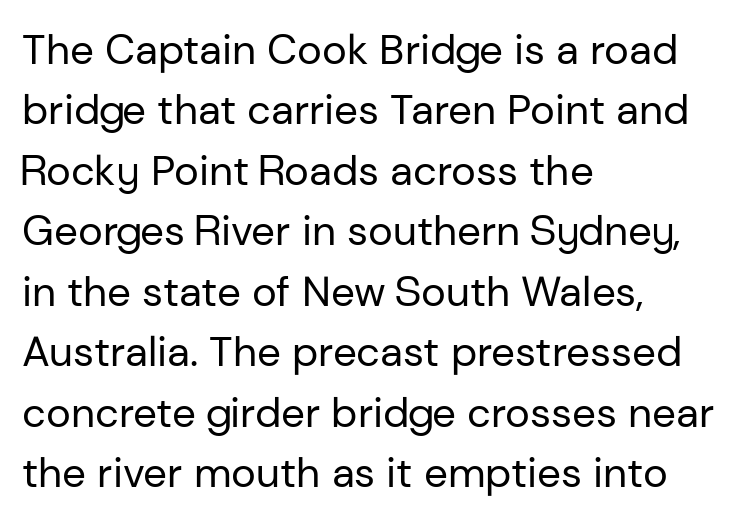
The typeface has the unassuming heft of standard copy or less. A sans-serif font was chosen for this passage. The rendering uses natural spacing where letterforms have individual widths. Horizontal bands of white between lines are of average thickness. Ascenders rise straight up at ninety degrees. The gaps between neighbouring characters are ordinary and unremarkable.
